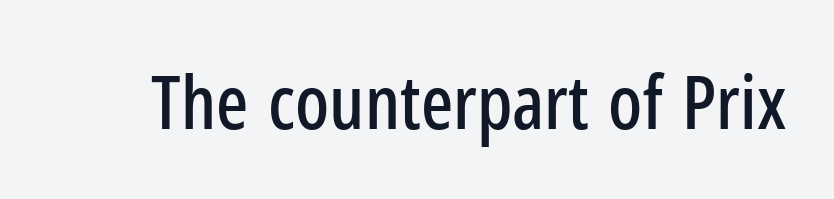
The image shows 75 px condensed sans-serif type, upright; set normal letter spacing, not underlined; low stroke contrast and a medium x-height.
